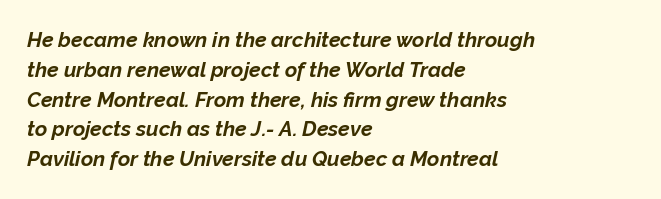
Casual observation: everything's shoved over to the left. Rendered with sloped, italic letterforms. Reading down the column, the eye jumps a familiar distance to each next line. Words appear dense and cohesive because spacing is normal. Typographic density is high because the face is bold.
